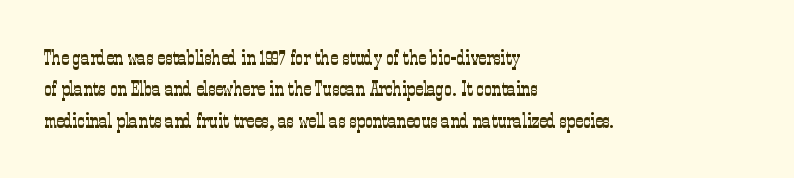
Q: Is the text bold? A: No.
Q: Is the text italic (slanted)? A: No, it is upright.
Q: Is the text underlined? A: No.
Q: How is the paragraph aligned? A: Left-aligned.
Q: Is the spacing between letters normal or unusually wide? A: Normal.
Q: Is the spacing between lines tight, normal or loose? A: Normal.
